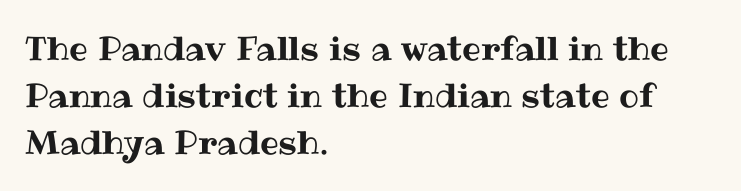
The image shows 33 px text type, upright; set left-aligned, normal line spacing (1.43x), normal letter spacing, not underlined; medium stroke contrast and a medium x-height.
